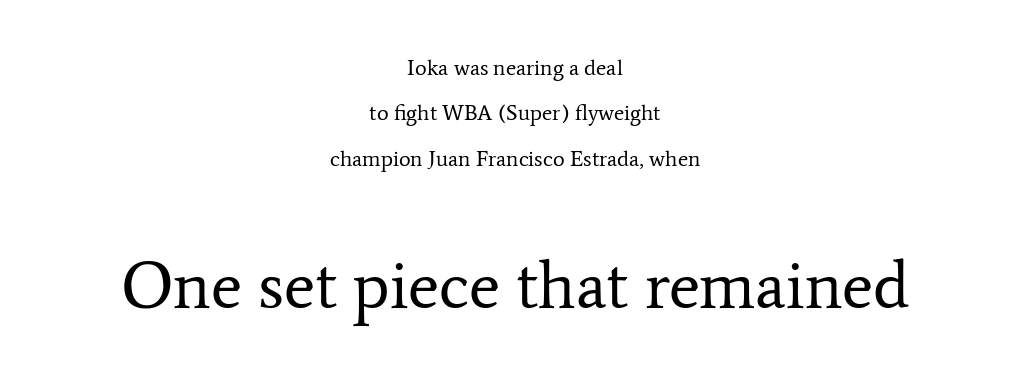
The image shows 67 px regular-weight serif type, upright; set centered, loose line spacing (2.06x), normal letter spacing, not underlined; the second (bottom) block is 3.05x larger; low stroke contrast and a medium x-height.
